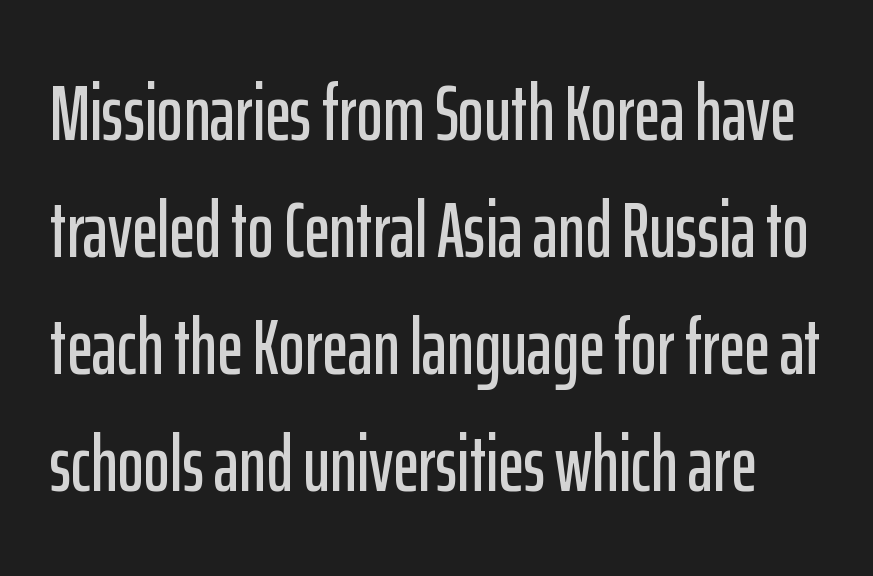
Q: Is the text italic (slanted)? A: No, it is upright.
Q: Is the typeface a serif or a sans-serif typeface? A: Sans-serif.
Q: Is the text underlined? A: No.
Q: Is the spacing between letters normal or unusually wide? A: Normal.
Q: Is the spacing between lines tight, normal or loose? A: Normal.
Q: Width (condensed, normal, or wide)? A: Condensed.
Q: Stroke contrast? A: Low.
Q: x-height? A: Medium.
Q: Monospaced? A: No.
